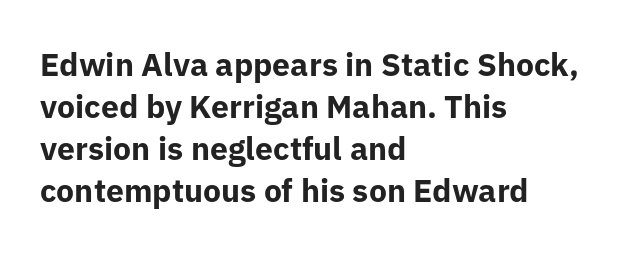
Q: Is the text bold? A: Yes.
Q: Is the text italic (slanted)? A: No, it is upright.
Q: Is the typeface a serif or a sans-serif typeface? A: Sans-serif.
Q: Is the text underlined? A: No.
Q: How is the paragraph aligned? A: Left-aligned.
Q: Is the spacing between letters normal or unusually wide? A: Normal.
Q: Is the spacing between lines tight, normal or loose? A: Normal.
Q: Width (condensed, normal, or wide)? A: Normal.
Q: Stroke contrast? A: Low.
Q: x-height? A: Medium.
Q: Monospaced? A: No.
